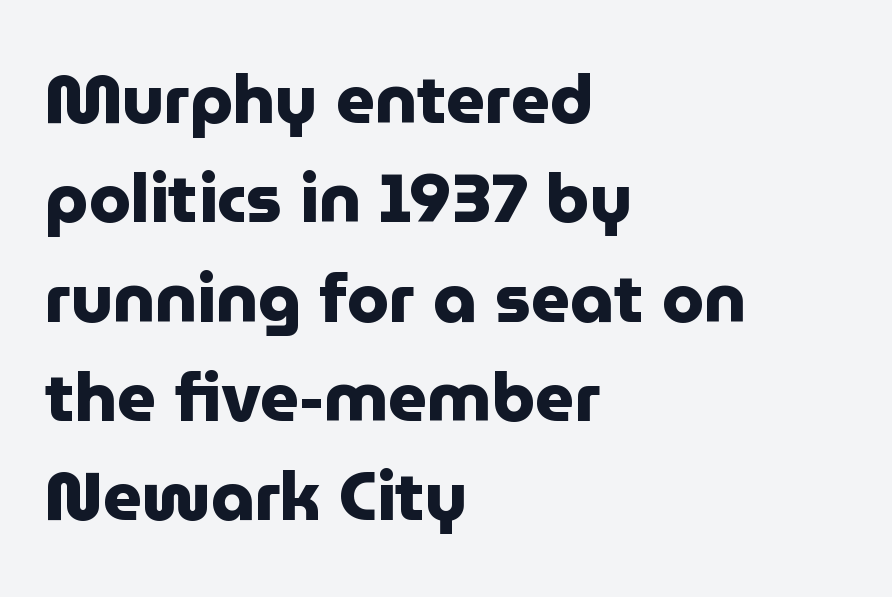
{"serif": "no", "italic": "no", "bold": "yes", "weight": "heavy", "width": "normal", "stroke_contrast": "low", "x_height": "medium", "monospaced": "no", "underline": "no", "align": "left", "line_spacing": "normal", "line_spacing_ratio": 1.46, "letter_spacing": "normal", "letter_spacing_em": 0.0, "glyph_px": 68}
